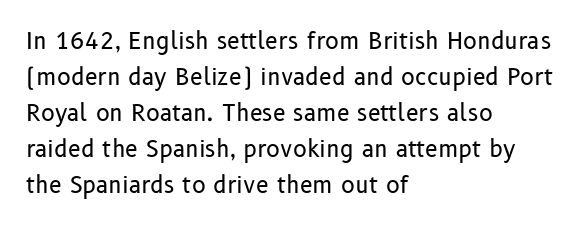
The image shows 23 px text type, upright; set left-aligned, normal line spacing (1.56x), normal letter spacing, not underlined.
